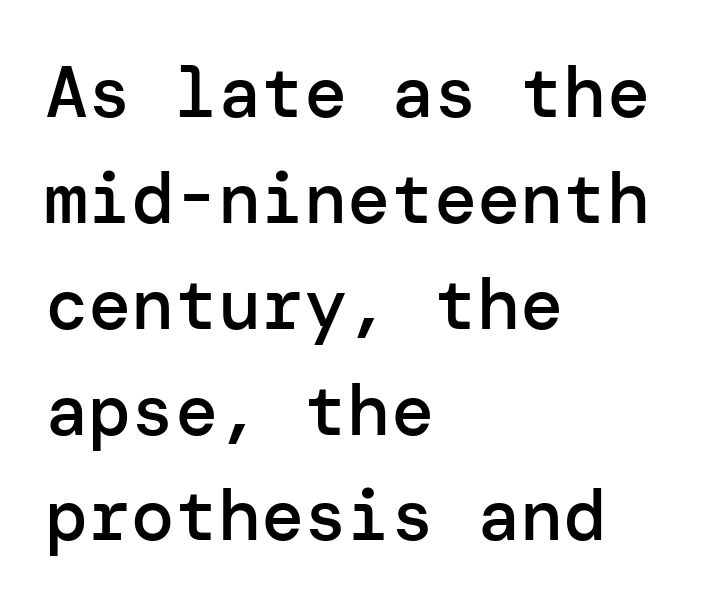
{"serif": "no", "italic": "no", "bold": "semi", "weight": "semibold", "width": "normal", "stroke_contrast": "low", "x_height": "medium", "underline": "no", "align": "left", "line_spacing": "normal", "line_spacing_ratio": 1.47, "letter_spacing": "normal", "letter_spacing_em": 0.0, "glyph_px": 72}
